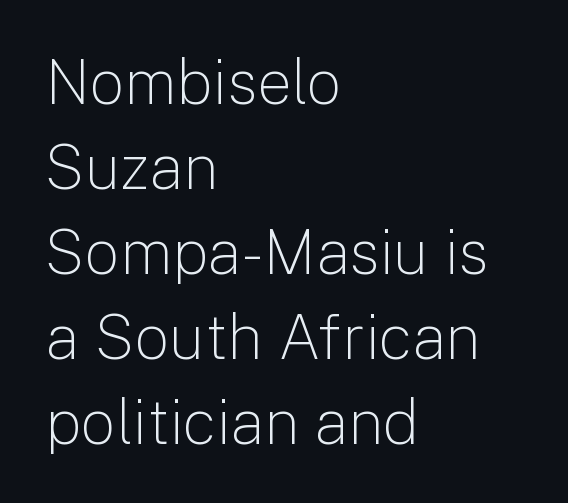
Q: Is the text bold? A: No.
Q: Is the text italic (slanted)? A: No, it is upright.
Q: Is the typeface a serif or a sans-serif typeface? A: Sans-serif.
Q: Is the text underlined? A: No.
Q: How is the paragraph aligned? A: Left-aligned.
Q: Is the spacing between letters normal or unusually wide? A: Normal.
Q: Is the spacing between lines tight, normal or loose? A: Normal.
Q: Width (condensed, normal, or wide)? A: Normal.
Q: Stroke contrast? A: Low.
Q: x-height? A: Medium.
Q: Monospaced? A: No.
